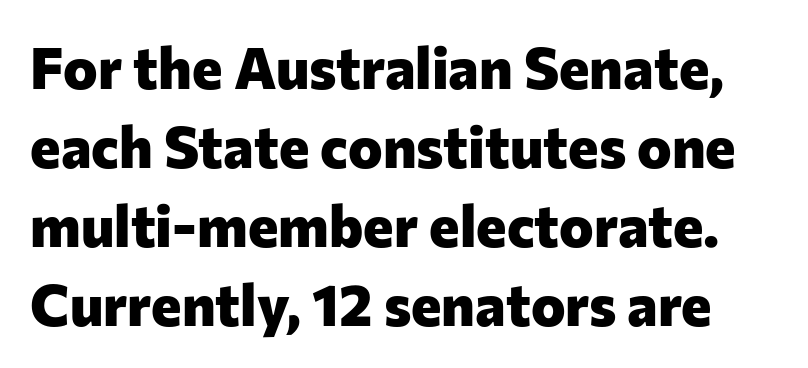
Typesetter's note: full bold, strokes at maximum text heaviness. Has an underline been added? It has not. Here the glyphs are tracked normally, forming tight word shapes. The face used here is a sans, in the tradition of grotesques and geometrics.
